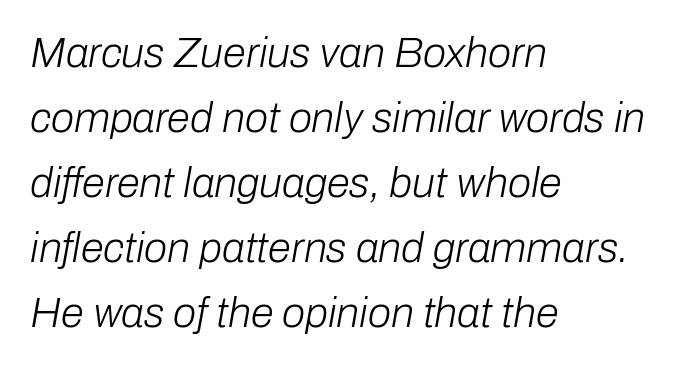
Q: Is the text bold? A: No.
Q: Is the text italic (slanted)? A: Yes, it leans right by about 10 degrees.
Q: Is the text underlined? A: No.
Q: How is the paragraph aligned? A: Left-aligned.
Q: Is the spacing between letters normal or unusually wide? A: Normal.
Q: Is the spacing between lines tight, normal or loose? A: Normal.
Q: Width (condensed, normal, or wide)? A: Normal.
Q: Stroke contrast? A: Low.
Q: x-height? A: Medium.
Q: Monospaced? A: No.
